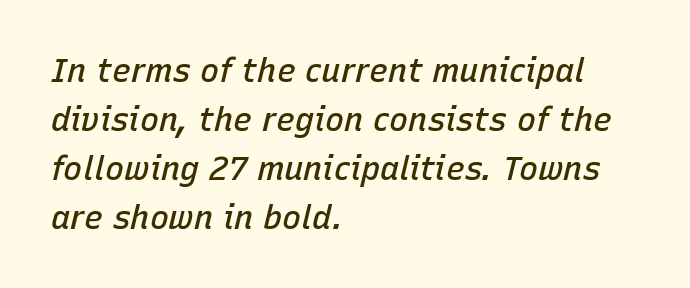
Q: Is the text bold? A: Semi-bold.
Q: Is the text italic (slanted)? A: Yes, it leans right by about 15 degrees.
Q: Is the text underlined? A: No.
Q: How is the paragraph aligned? A: Left-aligned.
Q: Is the spacing between letters normal or unusually wide? A: Normal.
Q: Is the spacing between lines tight, normal or loose? A: Normal.
Q: Width (condensed, normal, or wide)? A: Normal.
Q: Stroke contrast? A: Low.
Q: x-height? A: Medium.
Q: Monospaced? A: No.
